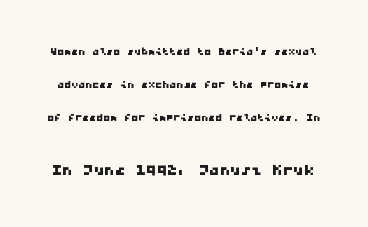
{"underline": "no", "line_spacing": "loose", "line_spacing_ratio": 2.34, "letter_spacing": "normal", "letter_spacing_em": 0.0, "larger_block": "second", "size_ratio": 1.5, "glyph_px": 21}
